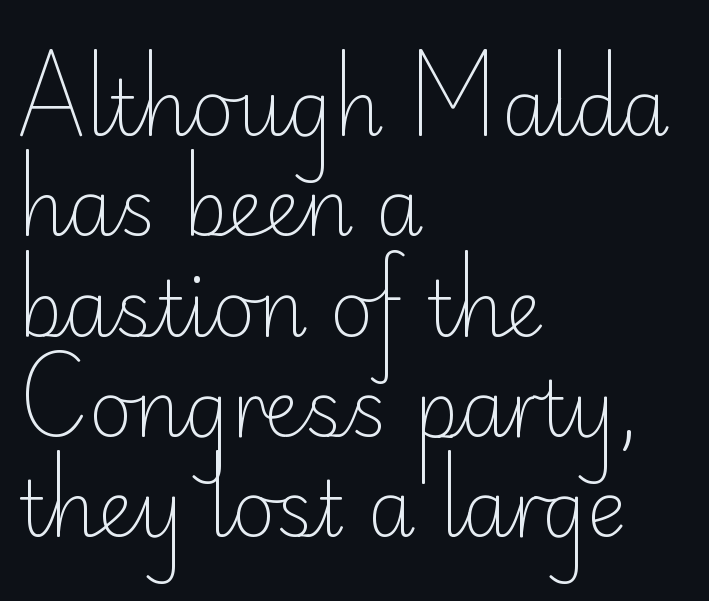
Q: Is the text bold? A: No.
Q: Is the text italic (slanted)? A: No, it is upright.
Q: Is the typeface a serif or a sans-serif typeface? A: Sans-serif.
Q: Is the text underlined? A: No.
Q: How is the paragraph aligned? A: Left-aligned.
Q: Is the spacing between letters normal or unusually wide? A: Normal.
Q: Is the spacing between lines tight, normal or loose? A: Normal.
Q: Width (condensed, normal, or wide)? A: Normal.
Q: Stroke contrast? A: Low.
Q: x-height? A: Small.
Q: Monospaced? A: No.
